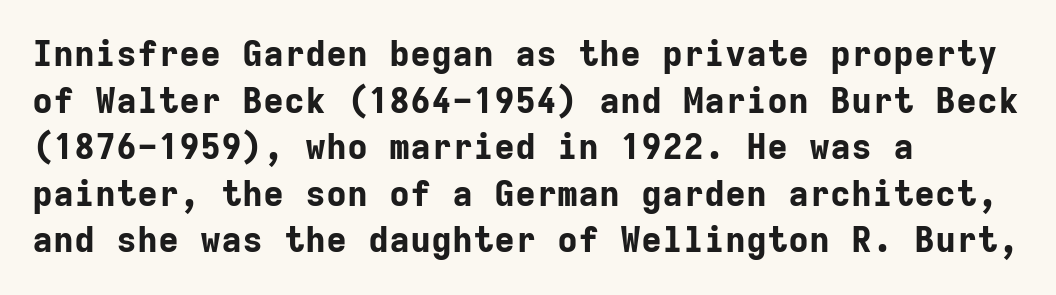
{"serif": "no", "italic": "no", "bold": "yes", "weight": "bold", "width": "normal", "stroke_contrast": "low", "x_height": "medium", "monospaced": "yes", "underline": "no", "align": "left", "line_spacing": "normal", "line_spacing_ratio": 1.33, "letter_spacing": "normal", "letter_spacing_em": 0.0, "glyph_px": 35}
